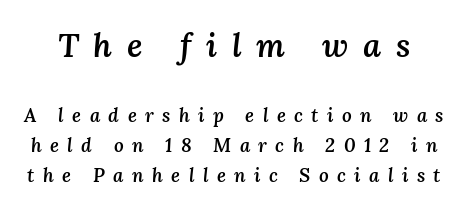
The image shows 33 px semibold type, italic (leaning right); set normal line spacing (1.58x), unusually wide letter spacing (+0.44 em), not underlined; the first (top) block is 1.74x larger; medium stroke contrast and a medium x-height.
